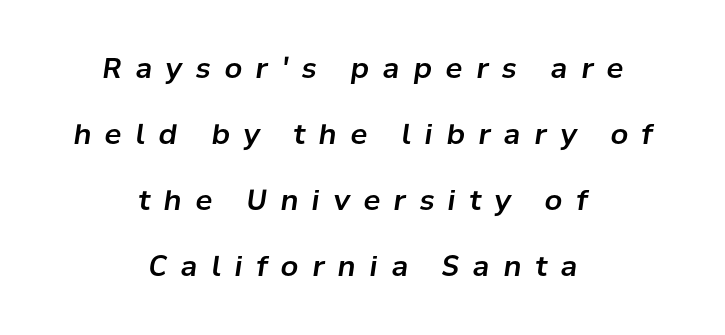
The image shows 28 px text type, italic (leaning right); set centered, loose line spacing (2.36x), unusually wide letter spacing (+0.49 em), not underlined; low stroke contrast and a medium x-height.
